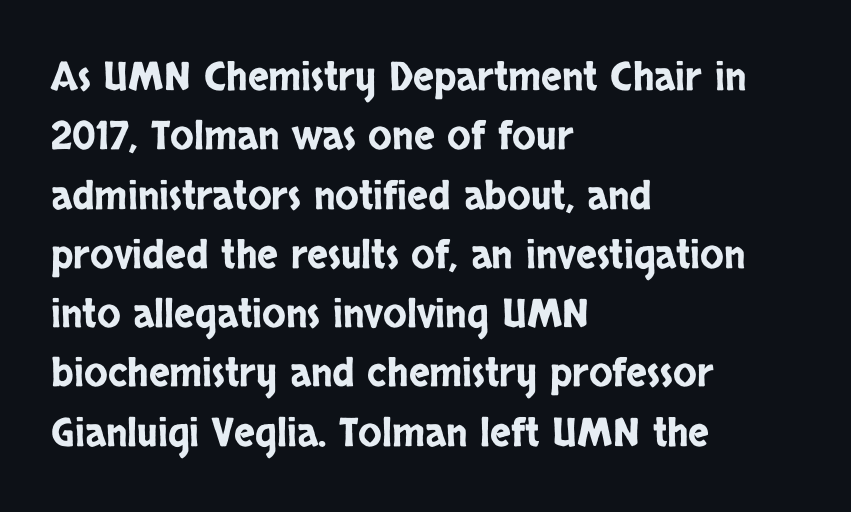
Q: Is the text italic (slanted)? A: No, it is upright.
Q: Is the typeface a serif or a sans-serif typeface? A: Sans-serif.
Q: Is the text underlined? A: No.
Q: How is the paragraph aligned? A: Left-aligned.
Q: Is the spacing between letters normal or unusually wide? A: Normal.
Q: Is the spacing between lines tight, normal or loose? A: Normal.
Q: Width (condensed, normal, or wide)? A: Condensed.
Q: Stroke contrast? A: Low.
Q: x-height? A: Large.
Q: Monospaced? A: No.
